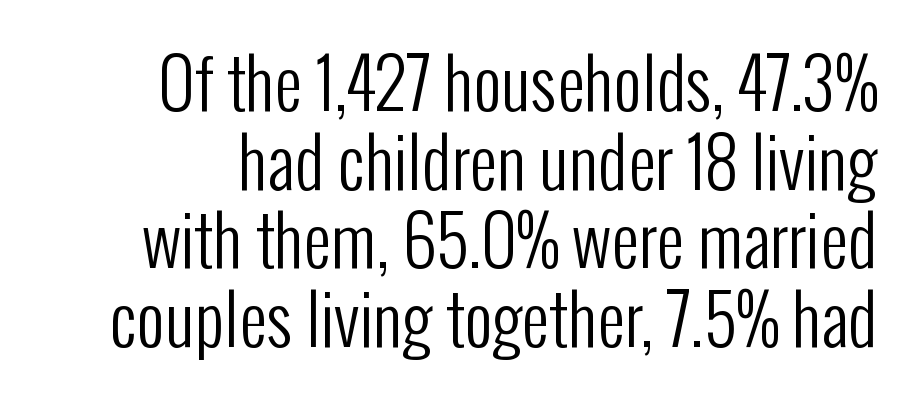
The image shows 69 px regular-weight, condensed sans-serif type, upright; set right-aligned, tight line spacing (1.14x), normal letter spacing, not underlined; low stroke contrast and a medium x-height.
